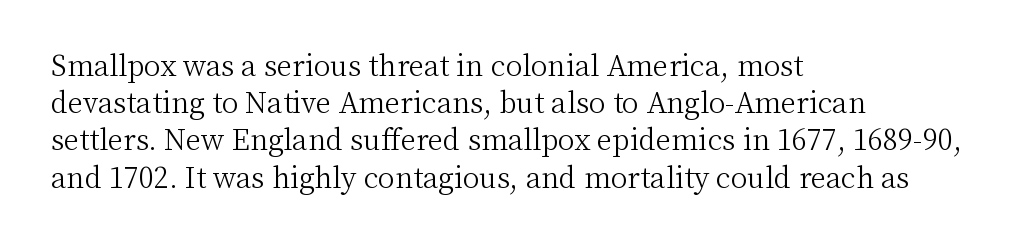
The image shows 28 px light serif type, upright; set left-aligned, normal line spacing (1.33x), normal letter spacing, not underlined; medium stroke contrast and a medium x-height.
